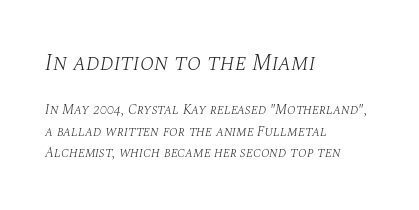
Each word holds together tightly as a unit, with standard inter-letter gaps. The line-height multiplier appears to be the usual default. Caption: upper text group enlarged, lower text group reduced. These lines were composed using italics. Where is the straight margin? On the left. Each row of text sits above clean, open space.
